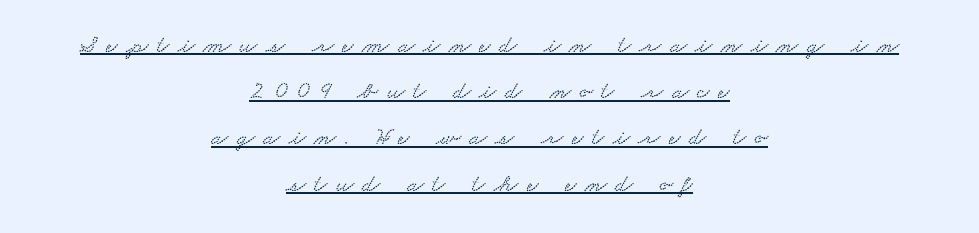
The image shows 25 px text type; set centered, line spacing 1.85x, unusually wide letter spacing (+0.34 em), underlined.
